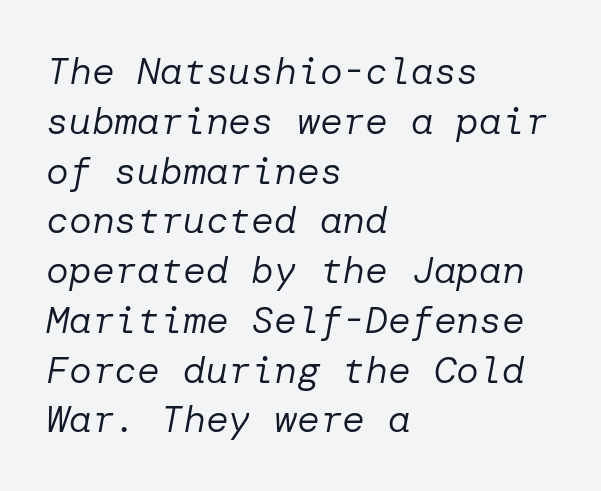
{"italic": "yes", "lean": "right", "slant_degrees": 10, "bold": "no", "weight": "regular", "width": "normal", "stroke_contrast": "low", "x_height": "medium", "underline": "no", "align": "left", "line_spacing": "normal", "line_spacing_ratio": 1.31, "letter_spacing": "normal", "letter_spacing_em": 0.0, "glyph_px": 38}
